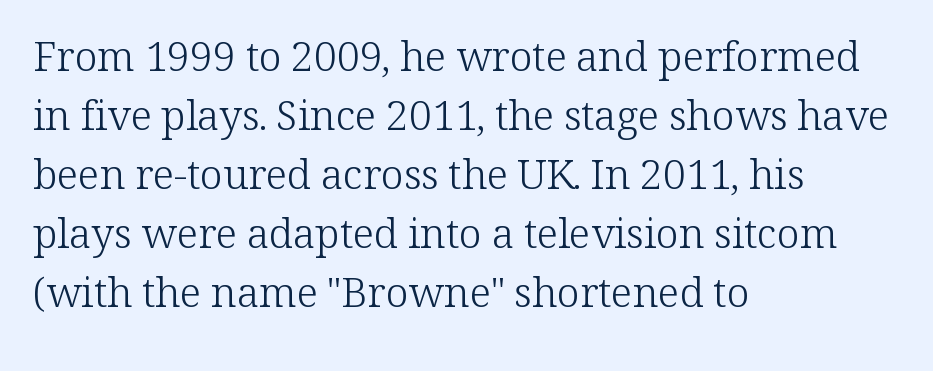
Line spacing here is normal. Unmarked baselines from the first word to the last. Notice how the stems are strictly vertical — no italics here. This sample is left-justified, so line endings fall wherever the words run out. Is this a heavy cut? Hardly; it is regular or lighter.
